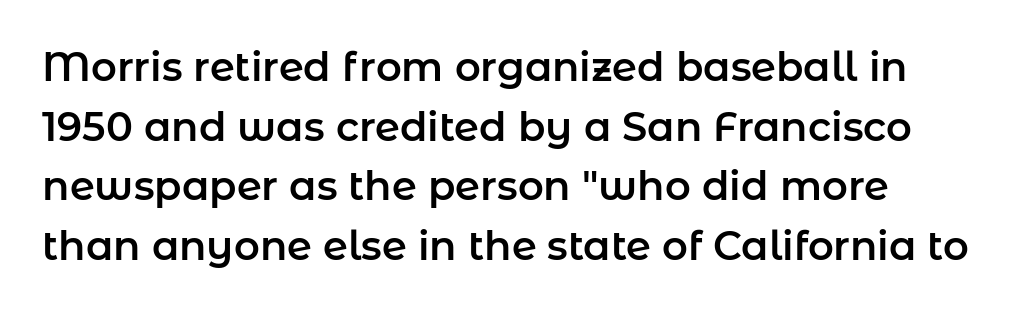
The image shows 40 px sans-serif type, upright; set normal line spacing (1.49x), normal letter spacing, not underlined; low stroke contrast and a medium x-height.
